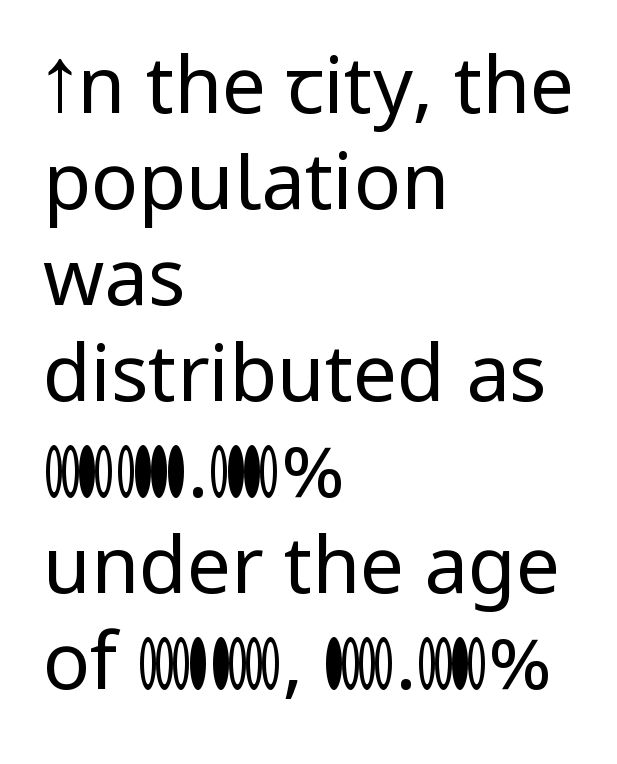
{"serif": "no", "italic": "no", "bold": "no", "weight": "regular", "width": "normal", "stroke_contrast": "low", "x_height": "medium", "monospaced": "no", "underline": "no", "align": "left", "line_spacing_ratio": 1.23, "letter_spacing": "normal", "letter_spacing_em": 0.0, "glyph_px": 78}
